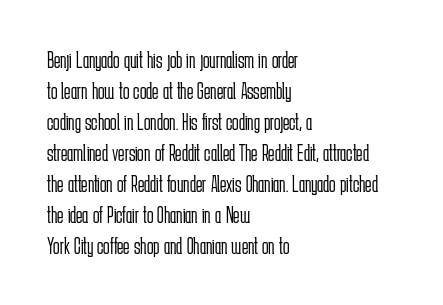
These lines keep a tight, regular rhythm from letter to letter. Notice how descenders clear the ascenders below comfortably — that's standard leading. These lines were composed using upright roman letters. One-word summary of the alignment: left. Nobody drew a line under any word here. The typesetting does not lean heavy: it is not bold.
